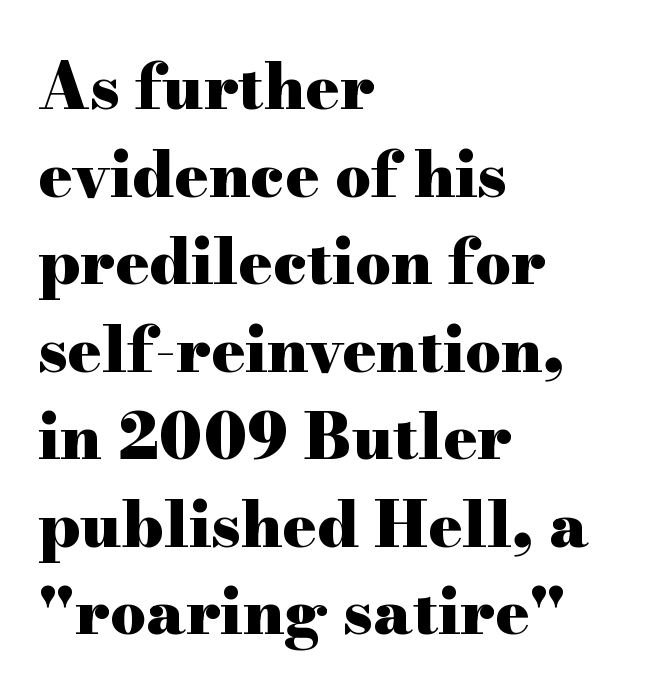
Q: Is the text bold? A: Yes.
Q: Is the text italic (slanted)? A: No, it is upright.
Q: Is the typeface a serif or a sans-serif typeface? A: Serif.
Q: Is the text underlined? A: No.
Q: How is the paragraph aligned? A: Left-aligned.
Q: Is the spacing between letters normal or unusually wide? A: Normal.
Q: Is the spacing between lines tight, normal or loose? A: Normal.
Q: Width (condensed, normal, or wide)? A: Wide.
Q: Stroke contrast? A: High.
Q: x-height? A: Small.
Q: Monospaced? A: No.
